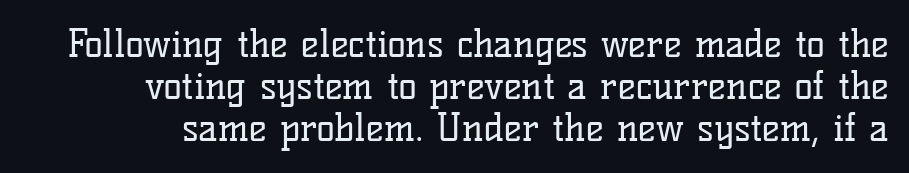
Each letter keeps its own natural width here, so spacing adapts to shape. Descenders are the only things crossing below the line. No italicization has been applied; the sample stays upright. Horizontal bands of white between lines are thin slivers. A typesetter would label this face a serif. The letters sit at their default tracking, neither squeezed nor spread.
